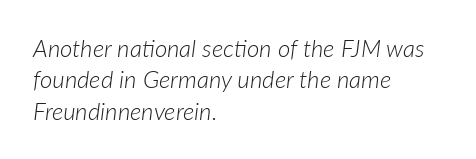
The image shows 24 px text type, italic (leaning right); set left-aligned, normal line spacing (1.31x), normal letter spacing, not underlined.
